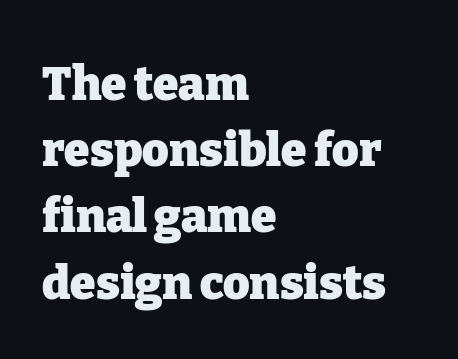
Honestly, the letter spacing is just normal — you wouldn't notice it. Does the weight exceed regular? Yes, all the way to bold. Unlike a clean sans, this face finishes its strokes with serifs. Layout note: lines flush left. The font's upright variant was chosen for this text.
